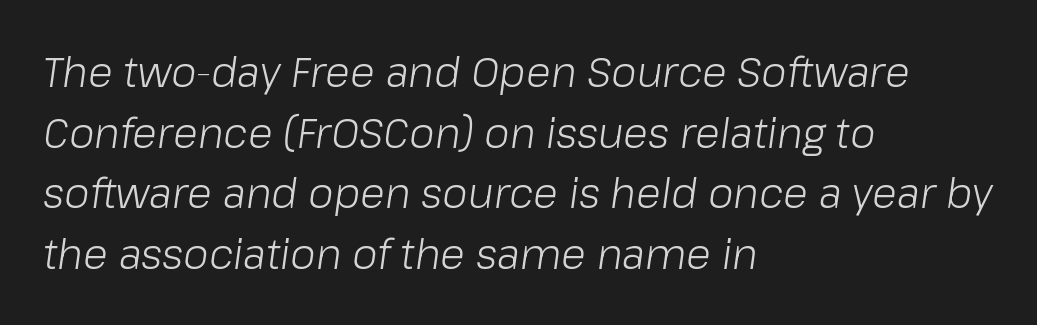
The image shows 41 px light type, italic (leaning right); set left-aligned, normal line spacing (1.48x), normal letter spacing, not underlined; low stroke contrast and a medium x-height.
